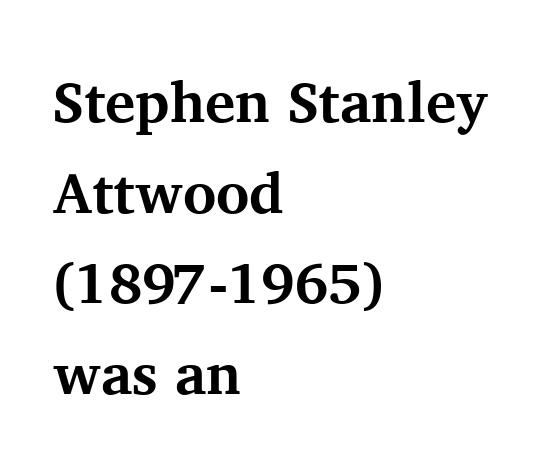
Q: Is the text bold? A: Yes.
Q: Is the text italic (slanted)? A: No, it is upright.
Q: Is the typeface a serif or a sans-serif typeface? A: Serif.
Q: Is the text underlined? A: No.
Q: How is the paragraph aligned? A: Left-aligned.
Q: Is the spacing between letters normal or unusually wide? A: Normal.
Q: Is the spacing between lines tight, normal or loose? A: Normal.
Q: Width (condensed, normal, or wide)? A: Normal.
Q: Stroke contrast? A: Medium.
Q: x-height? A: Medium.
Q: Monospaced? A: No.
